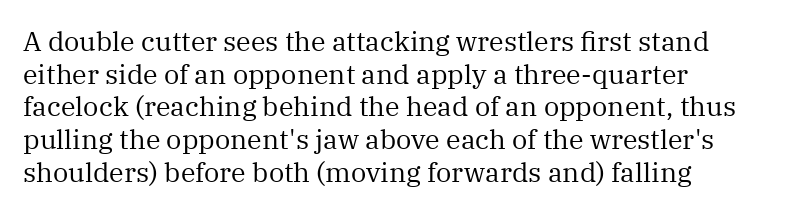
What stands out about the letter spacing? Nothing — it is the standard amount. This is not heavy type; no bold has been used. Just letters on the line, the space beneath them empty. Notice how the stems are strictly vertical — no italics here. This rendering uses left alignment, leaving the right contour irregular.
